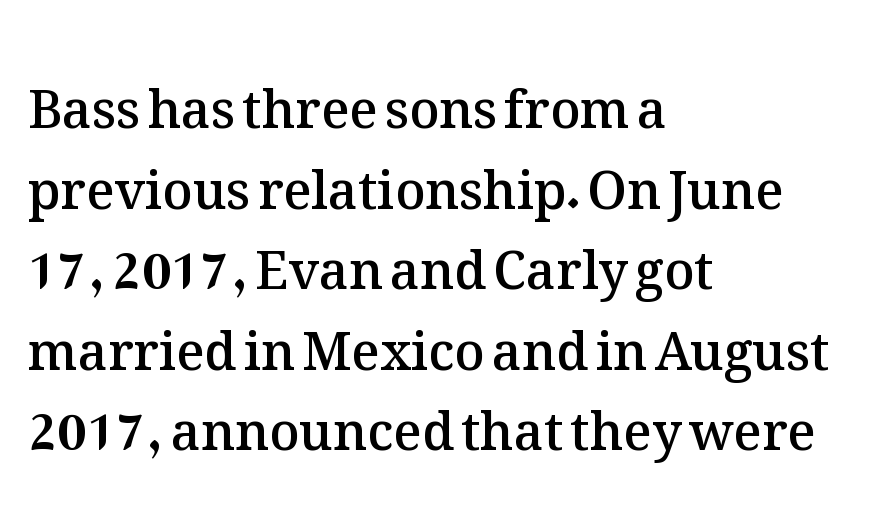
Every letter is mildly thick-stroked: semibold rather than bold. Honestly, the row spacing looks completely unremarkable. A typesetter would call this proportional, since set widths differ per character. Which margin do the lines hug? The left one — the right edge is uneven. The zone under the glyphs is completely vacant.
